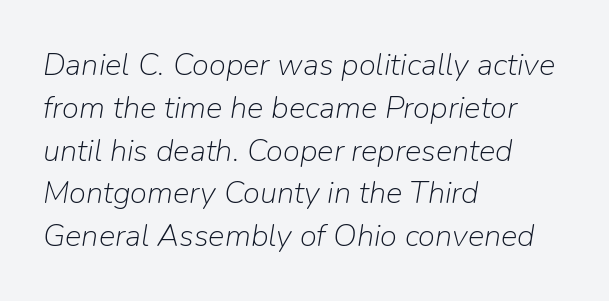
Here the designer chose a conventional face with non-uniform glyph widths. Does extra space separate the letters? No, they use regular spacing. Does the copy run flush right? No — it runs flush left. In terms of posture, this sample is oblique. The baseline area is clear.
